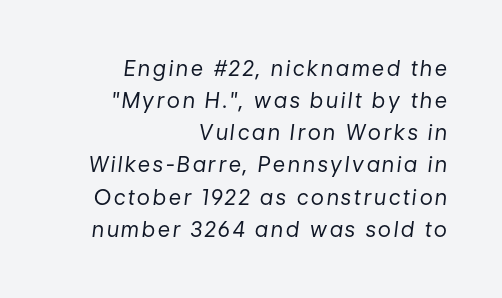
{"italic": "yes", "lean": "right", "slant_degrees": 7, "bold": "no", "underline": "no", "align": "right", "line_spacing": "normal", "line_spacing_ratio": 1.53, "glyph_px": 21}
